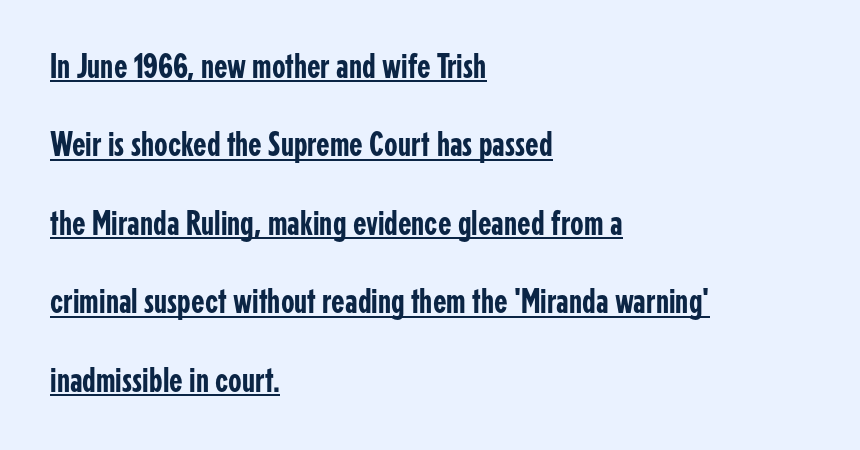
Honestly, the rows look like they've been pulled way apart. Here the designer chose a conventional face with non-uniform glyph widths. Every character sits straight up, as roman type does. The letterforms sit shoulder to shoulder at normal distance. Underline: present.
